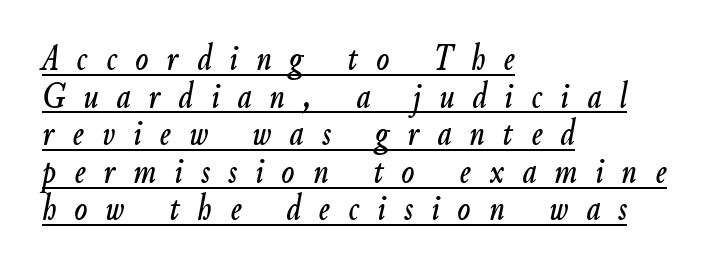
{"italic": "yes", "lean": "right", "slant_degrees": 9, "width": "condensed", "stroke_contrast": "low", "x_height": "small", "monospaced": "no", "underline": "yes", "align": "left", "line_spacing": "tight", "line_spacing_ratio": 0.99, "letter_spacing": "wide", "letter_spacing_em": 0.48, "glyph_px": 38}
